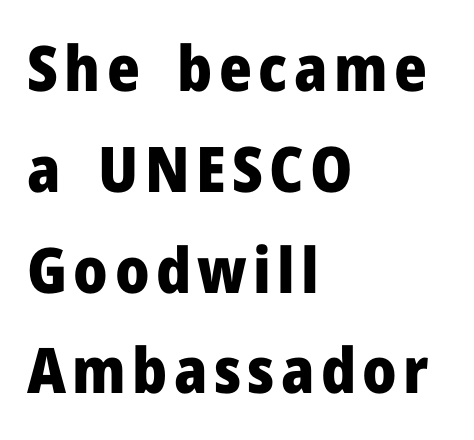
{"serif": "no", "italic": "no", "bold": "yes", "weight": "heavy", "width": "normal", "stroke_contrast": "low", "x_height": "medium", "monospaced": "no", "underline": "no", "align": "left", "line_spacing": "normal", "line_spacing_ratio": 1.6, "glyph_px": 63}
